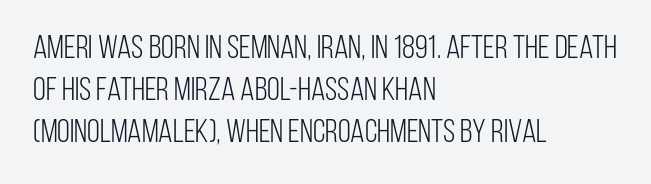
Q: Is the text bold? A: No.
Q: Is the text italic (slanted)? A: No, it is upright.
Q: Is the typeface a serif or a sans-serif typeface? A: Sans-serif.
Q: Is the text underlined? A: No.
Q: How is the paragraph aligned? A: Left-aligned.
Q: Is the spacing between letters normal or unusually wide? A: Normal.
Q: Is the spacing between lines tight, normal or loose? A: Normal.
Q: Width (condensed, normal, or wide)? A: Condensed.
Q: Stroke contrast? A: Low.
Q: x-height? A: Large.
Q: Monospaced? A: No.
